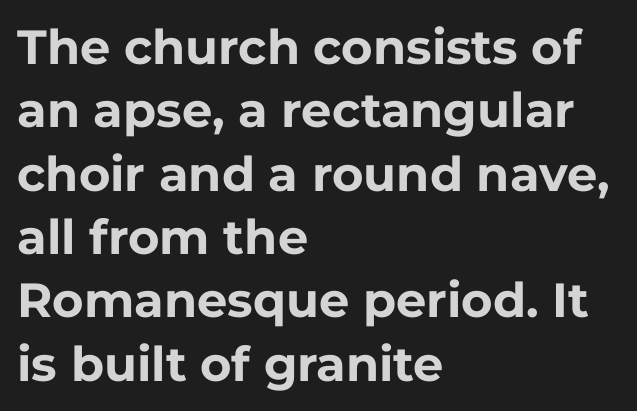
{"serif": "no", "italic": "no", "bold": "yes", "weight": "bold", "width": "normal", "stroke_contrast": "low", "x_height": "medium", "monospaced": "no", "underline": "no", "align": "left", "line_spacing": "normal", "line_spacing_ratio": 1.32, "letter_spacing": "normal", "letter_spacing_em": 0.0, "glyph_px": 48}
